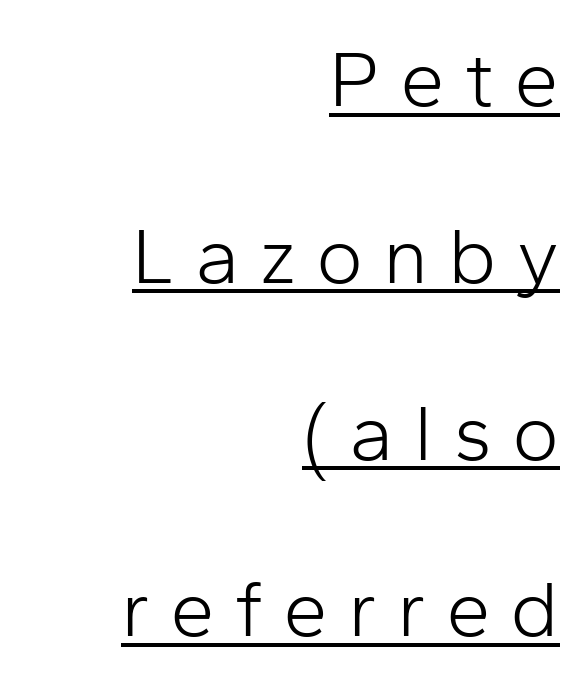
The image shows 80 px light sans-serif type, upright; set right-aligned, loose line spacing (2.21x), unusually wide letter spacing (+0.25 em), underlined; low stroke contrast and a medium x-height.
